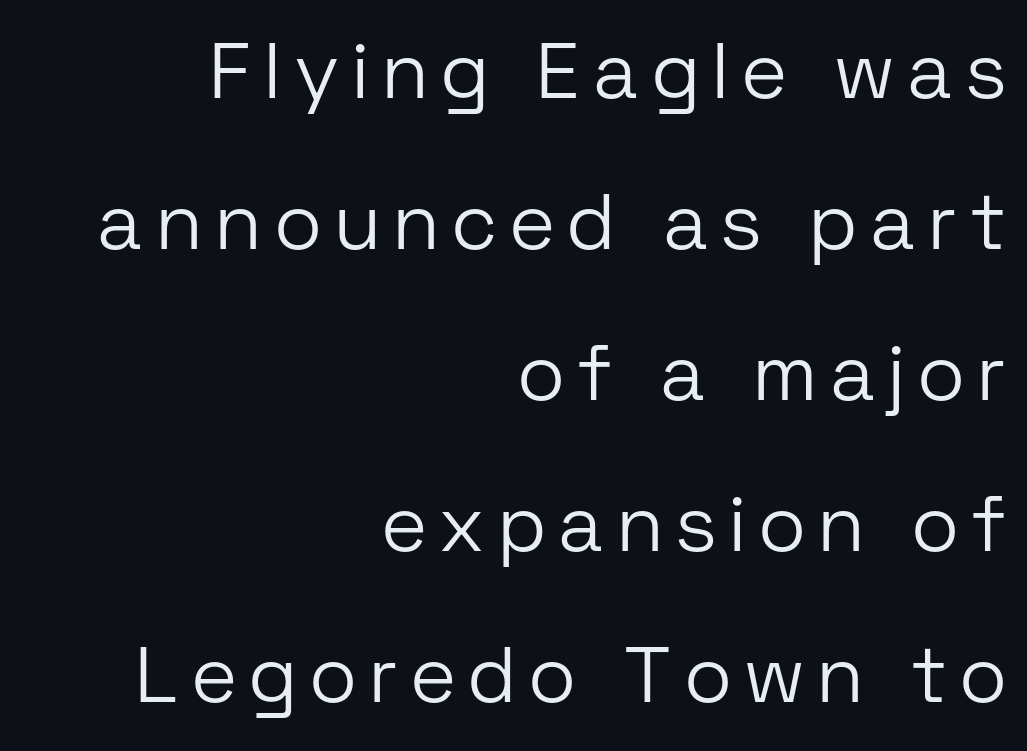
The image shows 79 px light sans-serif type, upright; set right-aligned, loose line spacing (1.91x), not underlined; low stroke contrast and a medium x-height.
